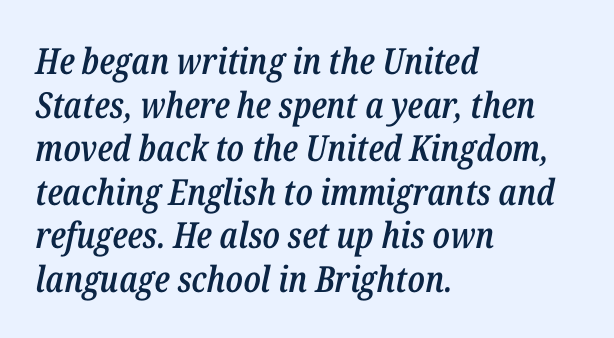
{"italic": "yes", "lean": "right", "slant_degrees": 12, "bold": "semi", "weight": "semibold", "width": "condensed", "stroke_contrast": "low", "x_height": "medium", "monospaced": "no", "underline": "no", "align": "left", "line_spacing_ratio": 1.21, "letter_spacing": "normal", "letter_spacing_em": 0.0, "glyph_px": 36}
